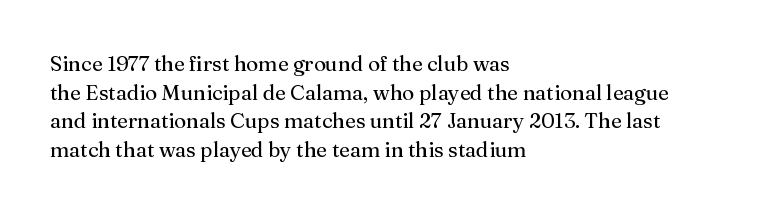
Q: Is the text bold? A: No.
Q: Is the text italic (slanted)? A: No, it is upright.
Q: Is the text underlined? A: No.
Q: How is the paragraph aligned? A: Left-aligned.
Q: Is the spacing between letters normal or unusually wide? A: Normal.
Q: Is the spacing between lines tight, normal or loose? A: Normal.
